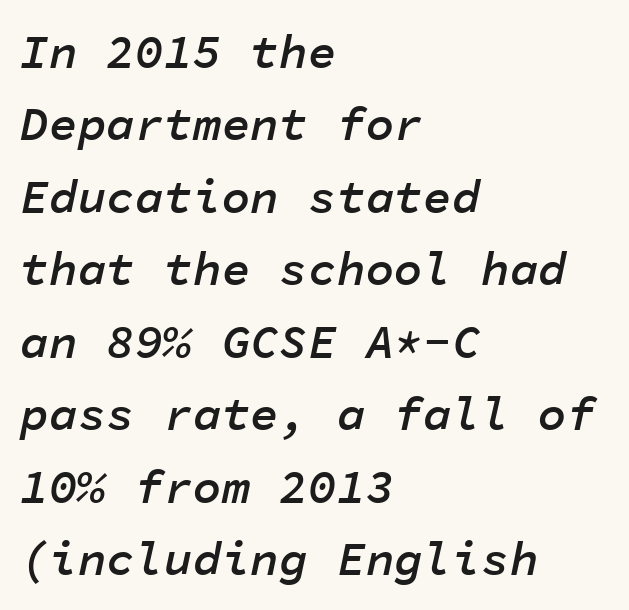
The image shows 48 px semibold type, italic (leaning right), monospaced; set left-aligned, normal line spacing (1.51x), normal letter spacing, not underlined; low stroke contrast and a medium x-height.
